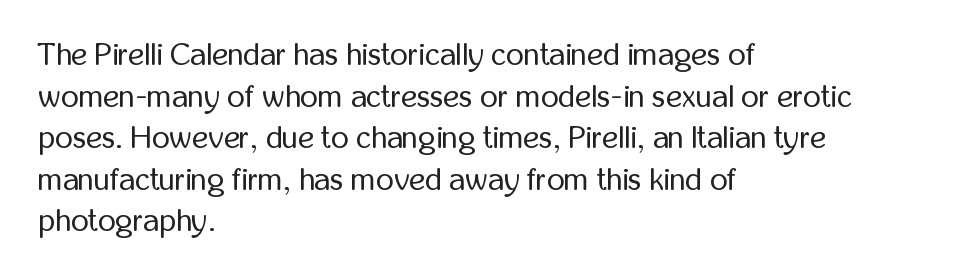
{"serif": "no", "italic": "no", "bold": "no", "weight": "regular", "width": "condensed", "stroke_contrast": "low", "x_height": "medium", "monospaced": "no", "underline": "no", "align": "left", "line_spacing": "normal", "line_spacing_ratio": 1.34, "letter_spacing": "normal", "letter_spacing_em": 0.0, "glyph_px": 31}
